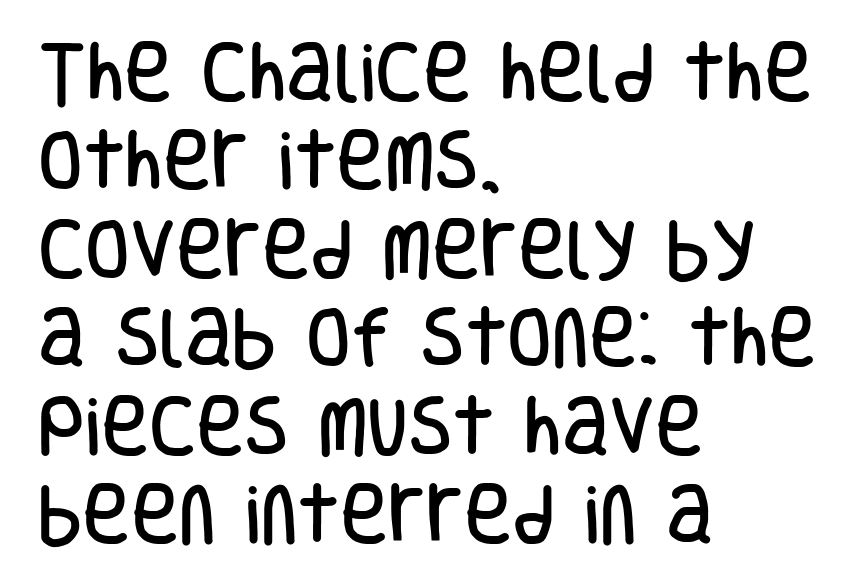
The image shows 65 px condensed sans-serif type, upright; set left-aligned, normal line spacing (1.36x), normal letter spacing, not underlined; low stroke contrast and a large x-height.
